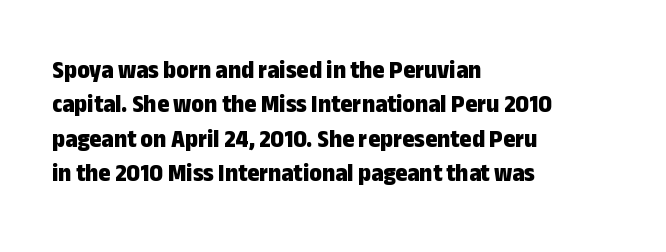
The image shows 26 px bold type, upright; set left-aligned, normal line spacing (1.32x), normal letter spacing, not underlined.
